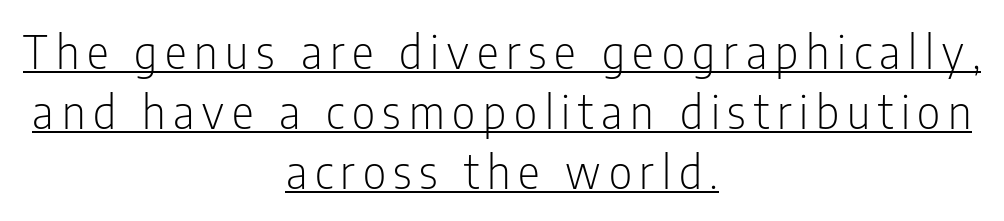
The image shows 46 px light, condensed sans-serif type, upright; set centered, normal line spacing (1.3x), underlined; low stroke contrast and a medium x-height.
